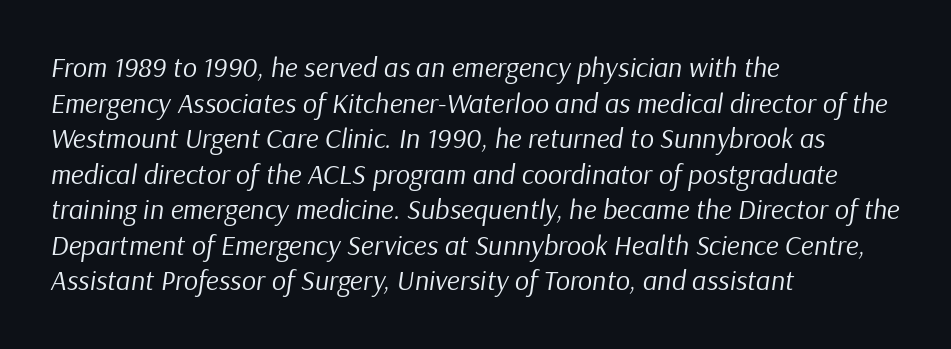
Rows of type keep a routine distance in the vertical direction. The letters look calm and open, with moderate or lighter stems. Line beginnings align vertically; line endings do not. The string is rendered with underlining switched off.
